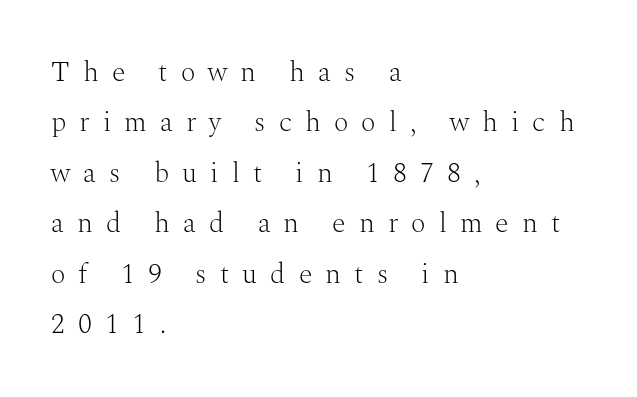
{"serif": "yes", "italic": "no", "bold": "no", "weight": "light", "width": "normal", "stroke_contrast": "medium", "x_height": "medium", "monospaced": "no", "underline": "no", "align": "left", "line_spacing_ratio": 1.8, "letter_spacing": "wide", "letter_spacing_em": 0.47, "glyph_px": 28}
